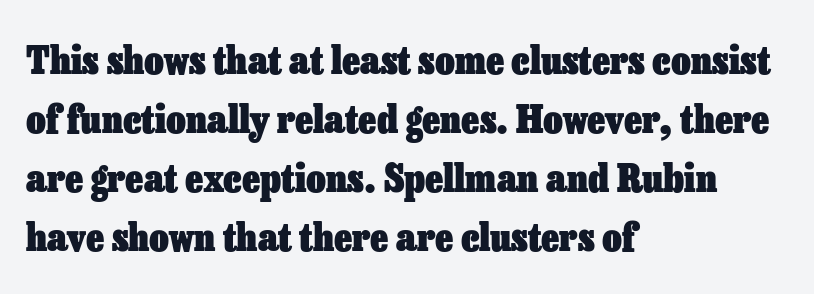
The image shows 38 px heavy type, upright; set left-aligned, normal line spacing (1.55x), normal letter spacing, not underlined; low stroke contrast and a medium x-height.
